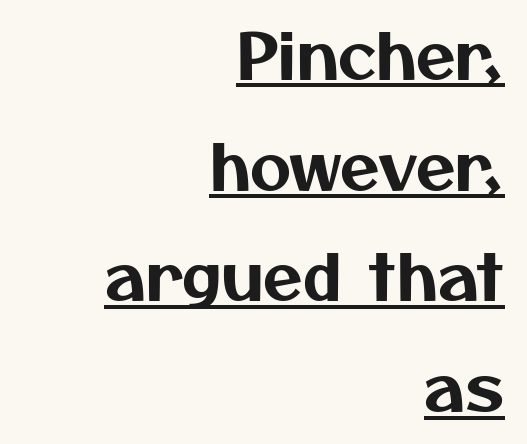
The image shows 64 px sans-serif type; set right-aligned, line spacing 1.73x, normal letter spacing, underlined; medium stroke contrast and a medium x-height.
